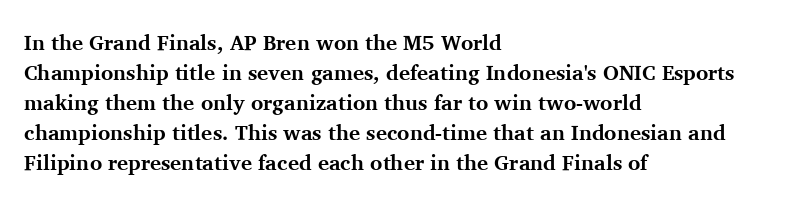
Q: Is the text bold? A: Yes.
Q: Is the text italic (slanted)? A: No, it is upright.
Q: Is the text underlined? A: No.
Q: How is the paragraph aligned? A: Left-aligned.
Q: Is the spacing between letters normal or unusually wide? A: Normal.
Q: Is the spacing between lines tight, normal or loose? A: Normal.
